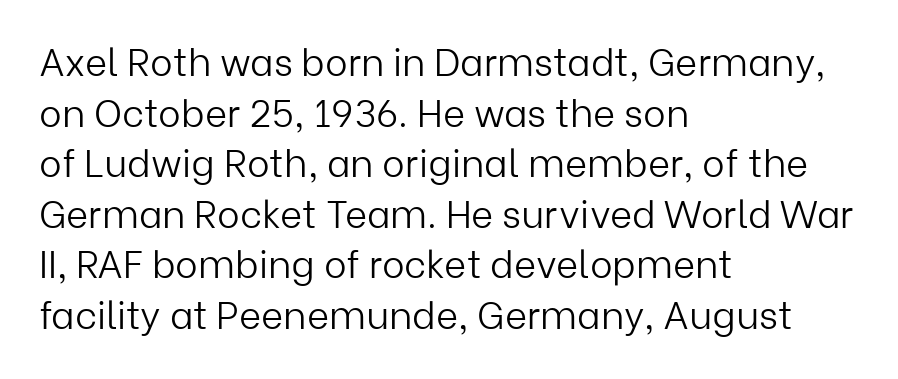
Posture: straight, roman, zero tilt. There is no visible air inserted between adjacent glyphs. One-word summary of the alignment: left. Successive baselines arrive at the customary interval. Look at the bottom of the vertical strokes: they stop flat, with no serifs. The words here are not underlined.
